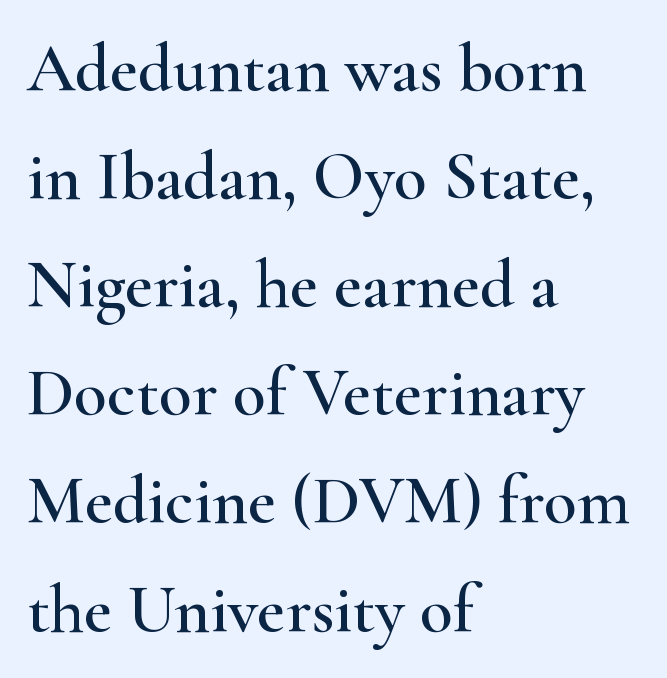
Q: Is the text italic (slanted)? A: No, it is upright.
Q: Is the typeface a serif or a sans-serif typeface? A: Serif.
Q: Is the text underlined? A: No.
Q: How is the paragraph aligned? A: Left-aligned.
Q: Is the spacing between letters normal or unusually wide? A: Normal.
Q: Is the spacing between lines tight, normal or loose? A: Normal.
Q: Width (condensed, normal, or wide)? A: Wide.
Q: Stroke contrast? A: High.
Q: x-height? A: Small.
Q: Monospaced? A: No.
